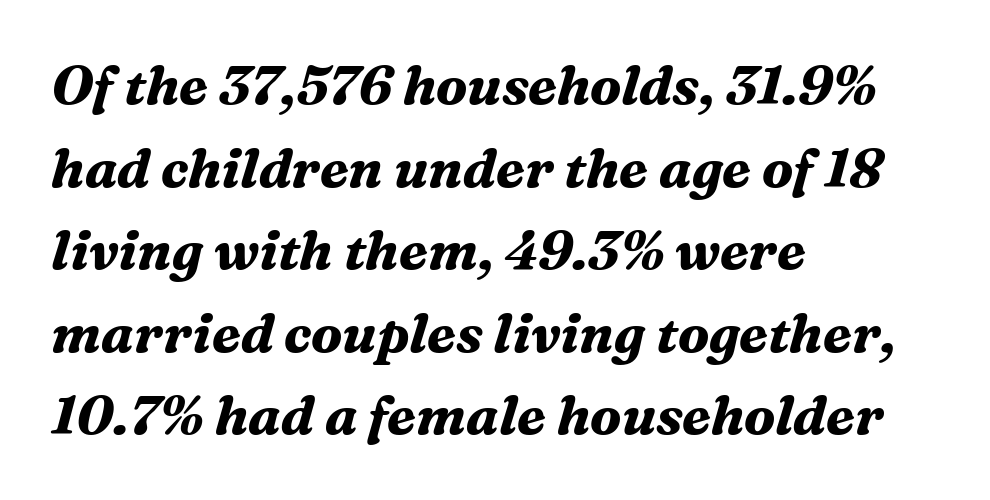
{"serif": "yes", "italic": "yes", "lean": "right", "slant_degrees": 16, "bold": "yes", "weight": "bold", "width": "normal", "stroke_contrast": "medium", "x_height": "medium", "monospaced": "no", "underline": "no", "align": "left", "line_spacing": "normal", "line_spacing_ratio": 1.53, "letter_spacing": "normal", "letter_spacing_em": 0.0, "glyph_px": 54}
